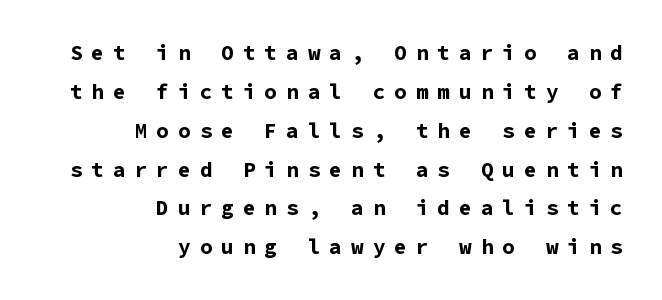
The image shows 21 px bold type, upright; set right-aligned, line spacing 1.85x, unusually wide letter spacing (+0.43 em), not underlined.
